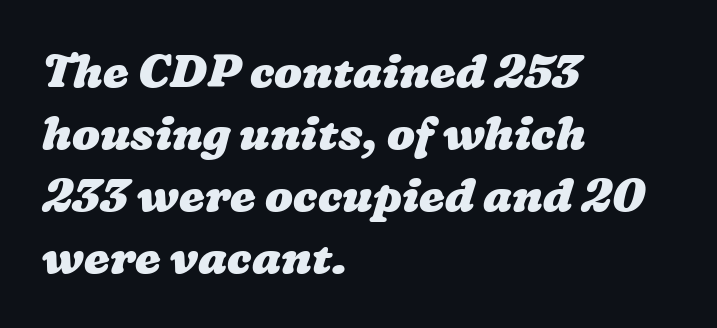
Observe the ordinary spacing: letters are neighbours, not strangers. Stroke thickness is high; the sample reads as a true bold. The lines are quadded left. Character widths vary here, with narrow letters taking less room than wide ones.
